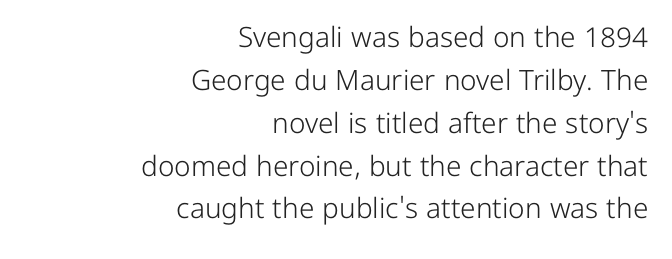
The image shows 28 px light sans-serif type, upright; set right-aligned, normal line spacing (1.53x), normal letter spacing, not underlined; low stroke contrast and a medium x-height.
